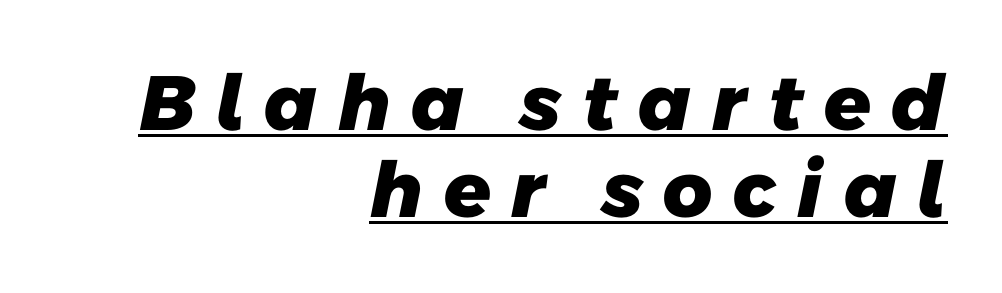
{"serif": "no", "bold": "yes", "weight": "heavy", "width": "normal", "stroke_contrast": "low", "x_height": "medium", "monospaced": "no", "underline": "yes", "align": "right", "line_spacing": "tight", "line_spacing_ratio": 1.13, "letter_spacing": "wide", "letter_spacing_em": 0.23, "glyph_px": 77}
